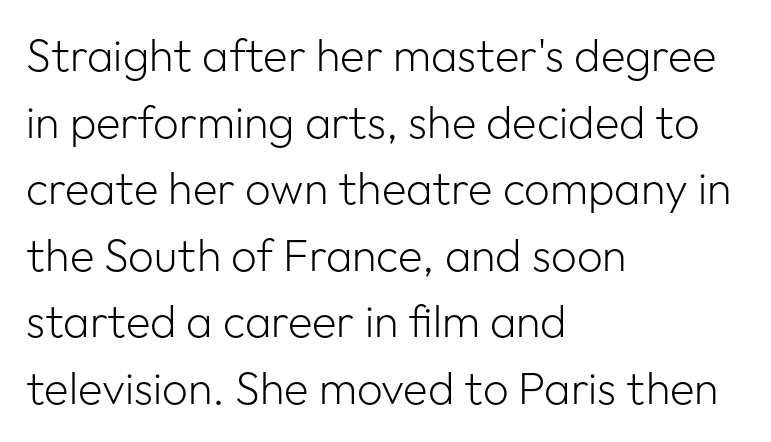
The image shows 45 px light sans-serif type, upright; set left-aligned, normal line spacing (1.48x), normal letter spacing, not underlined; low stroke contrast and a medium x-height.
